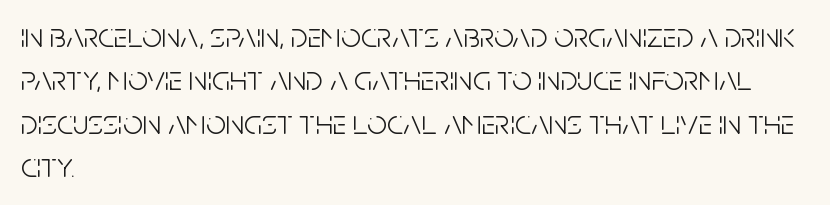
Nope, not italic — everything's standing straight. Nothing heavy about these letters — not bold at all. Proportional: the letters do not fall into vertical columns. The face used here is rendered with its standard letterfit. The specimen omits any rule beneath the text block's lines. Stroke terminals: plain, sans-serif.
